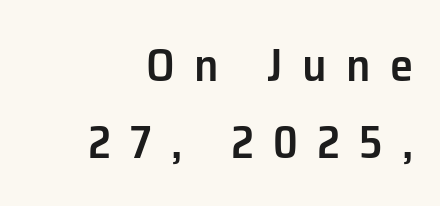
{"serif": "no", "italic": "no", "bold": "semi", "weight": "semibold", "width": "normal", "stroke_contrast": "low", "x_height": "medium", "monospaced": "no", "underline": "no", "align": "right", "line_spacing": "normal", "line_spacing_ratio": 1.63, "letter_spacing": "wide", "letter_spacing_em": 0.41, "glyph_px": 47}
